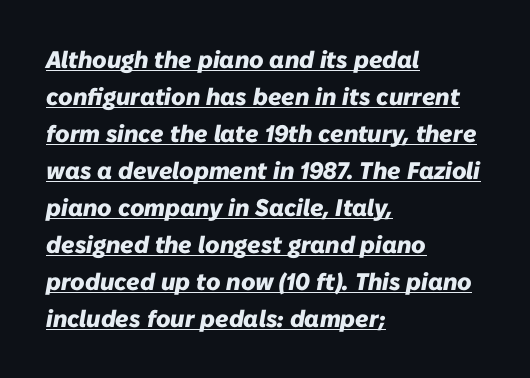
{"italic": "yes", "lean": "right", "slant_degrees": 10, "bold": "yes", "underline": "yes", "align": "left", "line_spacing": "normal", "line_spacing_ratio": 1.54, "letter_spacing": "normal", "letter_spacing_em": 0.0, "glyph_px": 24}
